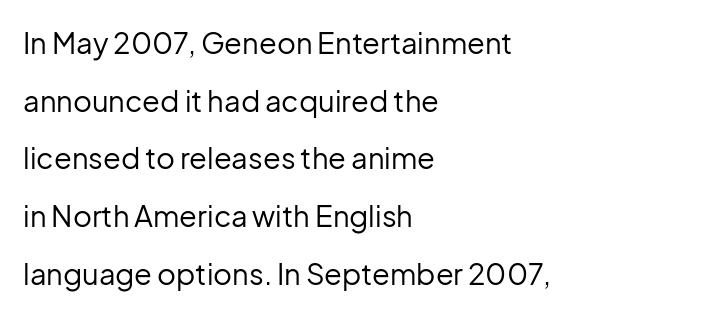
{"serif": "no", "italic": "no", "bold": "no", "weight": "regular", "width": "normal", "stroke_contrast": "low", "x_height": "medium", "monospaced": "no", "underline": "no", "align": "left", "line_spacing": "loose", "line_spacing_ratio": 1.99, "letter_spacing": "normal", "letter_spacing_em": 0.0, "glyph_px": 29}
